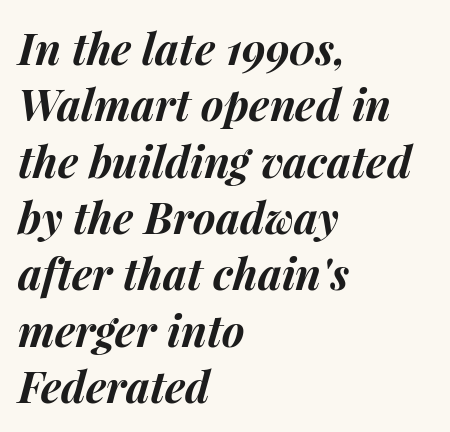
Successive baselines arrive at the customary interval. Set as a true bold cut, around the 700 mark. Words appear dense and cohesive because spacing is normal. Quick note: italic.
